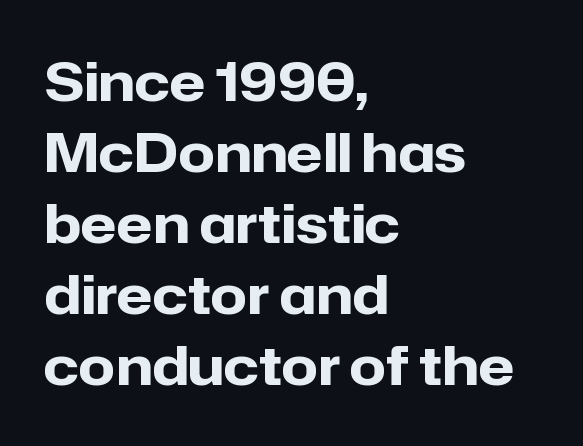
The image shows 53 px heavy sans-serif type, upright; set left-aligned, normal line spacing (1.34x), normal letter spacing, not underlined; low stroke contrast and a medium x-height.
